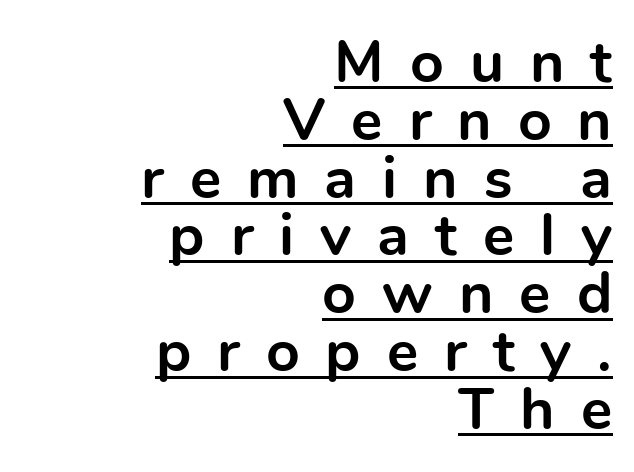
The image shows 59 px bold sans-serif type, upright; set right-aligned, tight line spacing (0.98x), unusually wide letter spacing (+0.44 em), underlined; a medium x-height.
